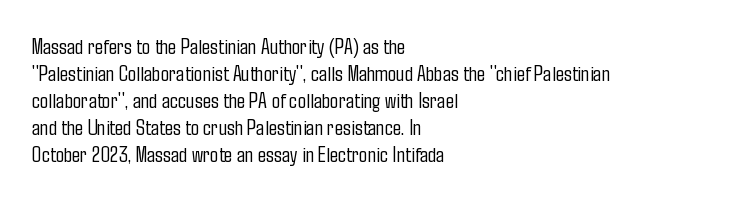
{"italic": "no", "bold": "no", "underline": "no", "align": "left", "line_spacing_ratio": 1.23, "letter_spacing": "normal", "letter_spacing_em": 0.0, "glyph_px": 22}
